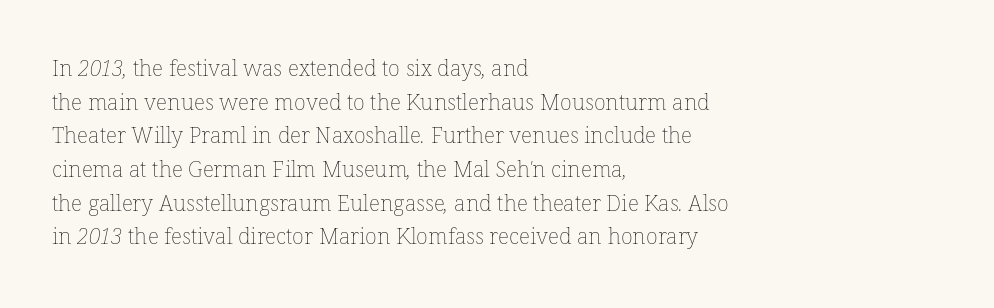
The strokes carry an ordinary text weight at most. Does the copy run flush right? No — it runs flush left. The type is set solid horizontally, with unmodified tracking. Successive baselines arrive at the customary interval. The area under the type is left untouched.
